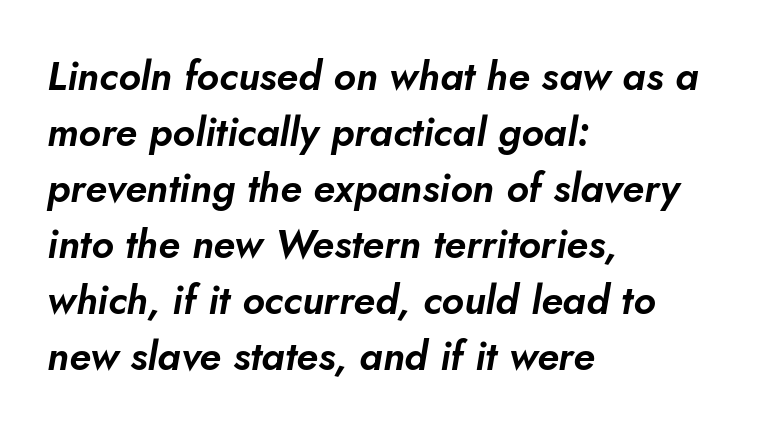
The image shows 40 px text type, italic (leaning right); set left-aligned, normal line spacing (1.4x), normal letter spacing, not underlined; low stroke contrast and a small x-height.
